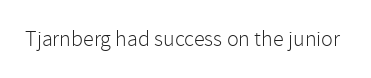
Q: Is the text bold? A: No.
Q: Is the text italic (slanted)? A: No, it is upright.
Q: Is the text underlined? A: No.
Q: Is the spacing between letters normal or unusually wide? A: Normal.
